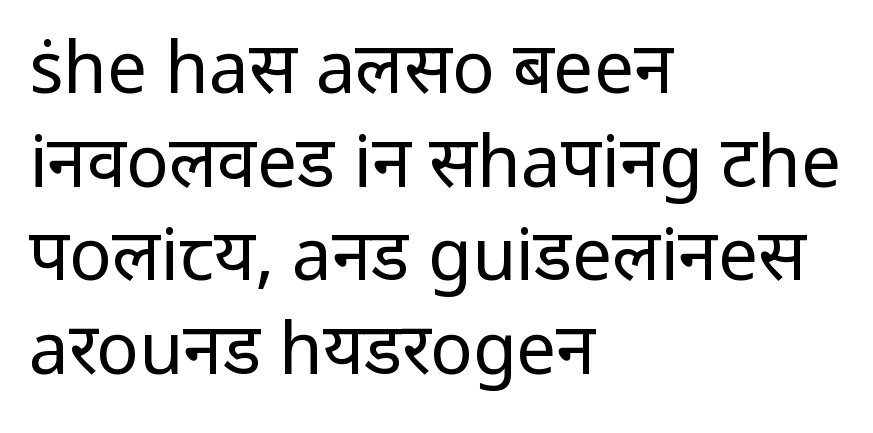
{"serif": "no", "italic": "no", "bold": "no", "weight": "regular", "width": "normal", "stroke_contrast": "low", "x_height": "medium", "monospaced": "no", "underline": "no", "align": "left", "line_spacing": "normal", "line_spacing_ratio": 1.32, "letter_spacing": "normal", "letter_spacing_em": 0.0, "glyph_px": 71}
